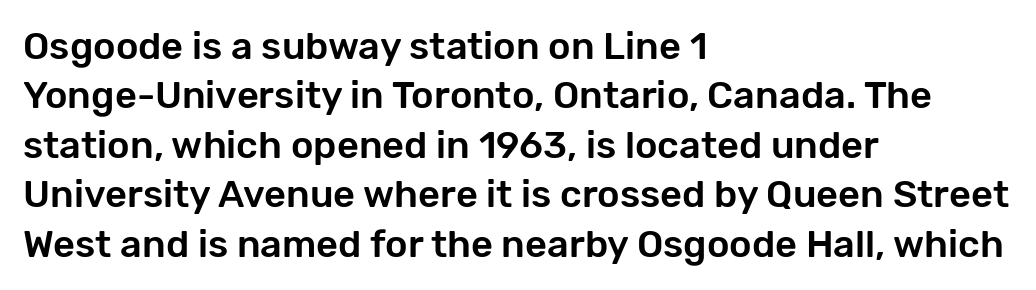
The image shows 38 px sans-serif type, upright; set left-aligned, normal line spacing (1.3x), normal letter spacing, not underlined; low stroke contrast and a medium x-height.
